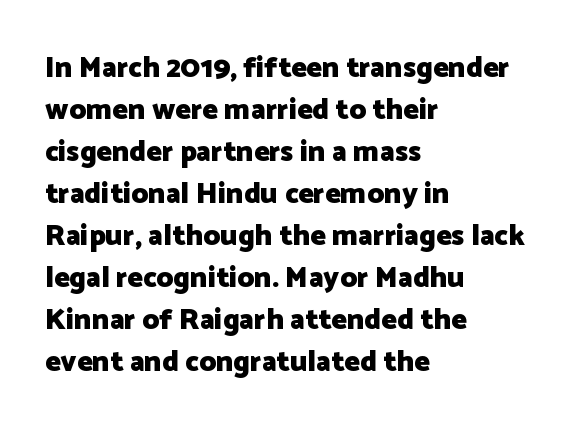
The image shows 29 px heavy sans-serif type, upright; set left-aligned, normal line spacing (1.45x), normal letter spacing, not underlined; low stroke contrast and a medium x-height.
